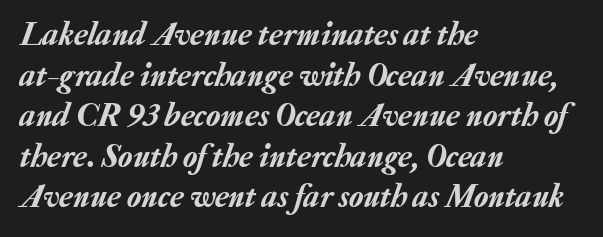
The image shows 33 px text type, italic (leaning right); set left-aligned, line spacing 1.23x, normal letter spacing, not underlined; low stroke contrast and a medium x-height.
